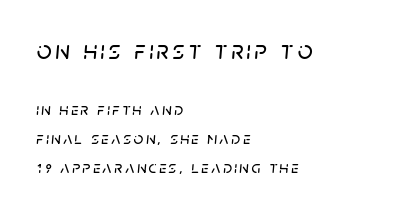
{"italic": "yes", "lean": "right", "slant_degrees": 5, "underline": "no", "align": "left", "line_spacing": "normal", "line_spacing_ratio": 1.68, "larger_block": "first", "size_ratio": 1.53, "glyph_px": 26}
